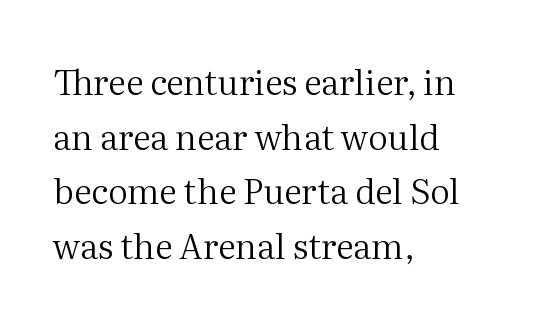
{"serif": "yes", "italic": "no", "bold": "no", "weight": "regular", "width": "normal", "stroke_contrast": "medium", "x_height": "medium", "monospaced": "no", "underline": "no", "align": "left", "line_spacing": "normal", "line_spacing_ratio": 1.56, "letter_spacing": "normal", "letter_spacing_em": 0.0, "glyph_px": 35}
